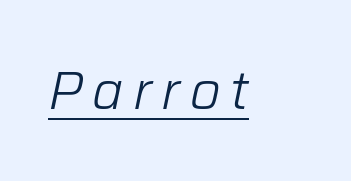
The image shows 53 px light type, italic (leaning right); set underlined; low stroke contrast and a medium x-height.
